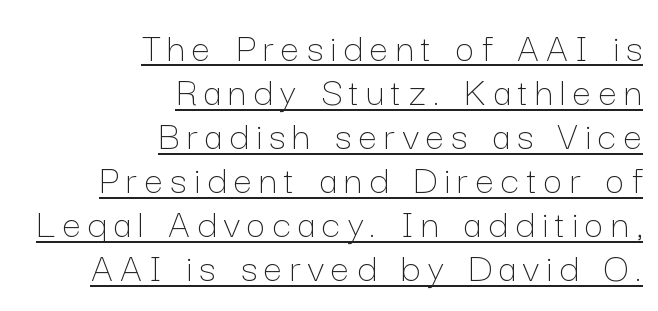
Posture: upright roman. Emphasis is given by a line drawn under the lettering. You could not count columns in this text — the font is proportionally spaced. Honestly, the rows look squashed on top of each other. The setting favours the right margin, as signatures and pull-quotes sometimes do. Ink coverage per letter is moderate at most.
